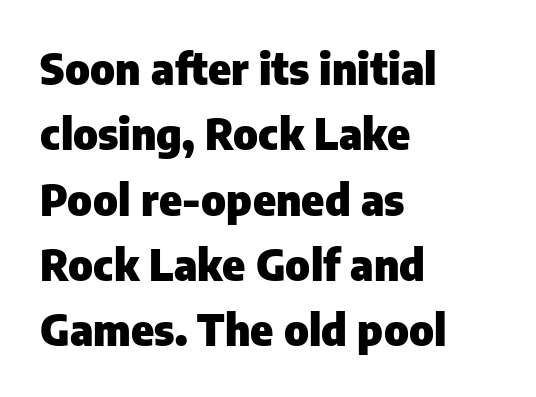
The passage shown has conventional tracking throughout. The type sits square on the baseline with zero lean. The rendering uses a moderate line-height, typical for paragraphs. The font family rendered here belongs to the sans-serif group. Chunky letters — that's bold for sure. Varying glyph widths throughout — classic text-font behaviour.
